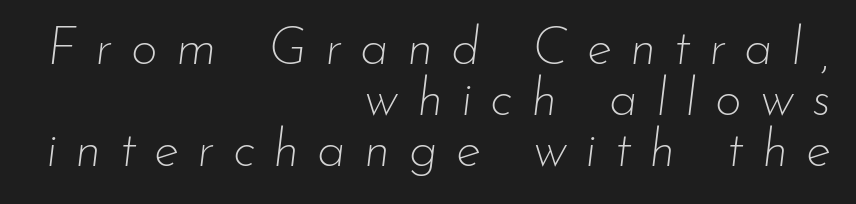
Q: Is the text bold? A: No.
Q: Is the text italic (slanted)? A: Yes, it leans right by about 7 degrees.
Q: Is the text underlined? A: No.
Q: How is the paragraph aligned? A: Right-aligned.
Q: Is the spacing between letters normal or unusually wide? A: Unusually wide.
Q: Is the spacing between lines tight, normal or loose? A: Tight.
Q: Width (condensed, normal, or wide)? A: Normal.
Q: Stroke contrast? A: Low.
Q: x-height? A: Small.
Q: Monospaced? A: No.
